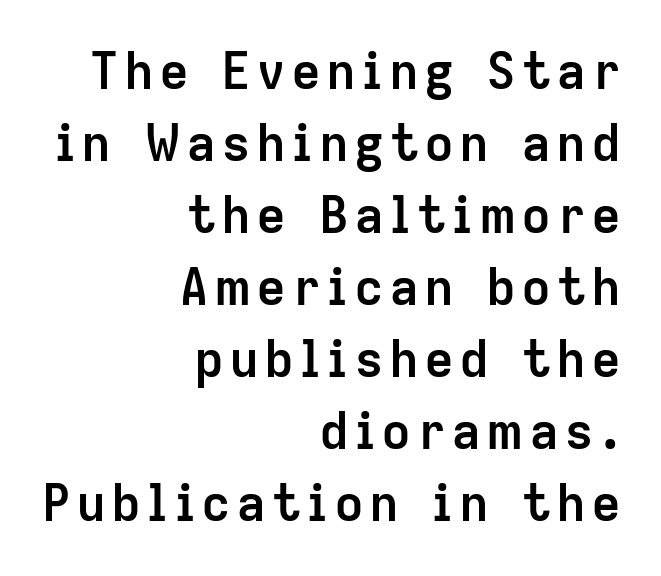
{"serif": "no", "italic": "no", "bold": "yes", "weight": "semibold", "width": "normal", "stroke_contrast": "low", "x_height": "medium", "monospaced": "no", "underline": "no", "align": "right", "line_spacing": "normal", "line_spacing_ratio": 1.44, "glyph_px": 50}
